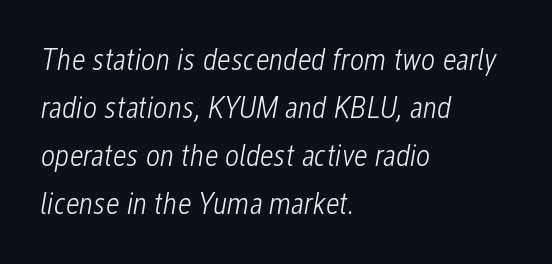
{"italic": "yes", "lean": "right", "slant_degrees": 12, "bold": "no", "weight": "light", "width": "condensed", "stroke_contrast": "low", "x_height": "medium", "monospaced": "no", "underline": "no", "align": "left", "line_spacing": "normal", "line_spacing_ratio": 1.55, "letter_spacing": "normal", "letter_spacing_em": 0.0, "glyph_px": 31}
